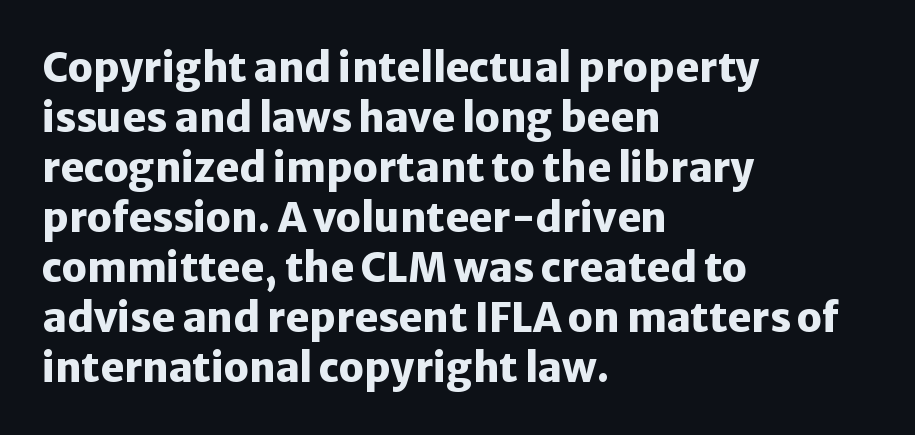
Q: Is the text bold? A: Yes.
Q: Is the text italic (slanted)? A: No, it is upright.
Q: Is the typeface a serif or a sans-serif typeface? A: Sans-serif.
Q: Is the text underlined? A: No.
Q: How is the paragraph aligned? A: Left-aligned.
Q: Is the spacing between letters normal or unusually wide? A: Normal.
Q: Is the spacing between lines tight, normal or loose? A: Normal.
Q: Width (condensed, normal, or wide)? A: Normal.
Q: Stroke contrast? A: Low.
Q: x-height? A: Medium.
Q: Monospaced? A: No.
